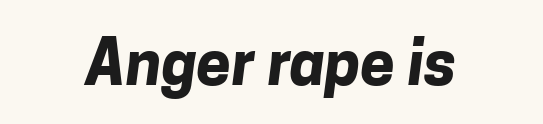
{"serif": "no", "bold": "yes", "weight": "bold", "width": "normal", "stroke_contrast": "low", "x_height": "medium", "monospaced": "no", "underline": "no", "align": "center", "letter_spacing": "normal", "letter_spacing_em": 0.0, "glyph_px": 62}
